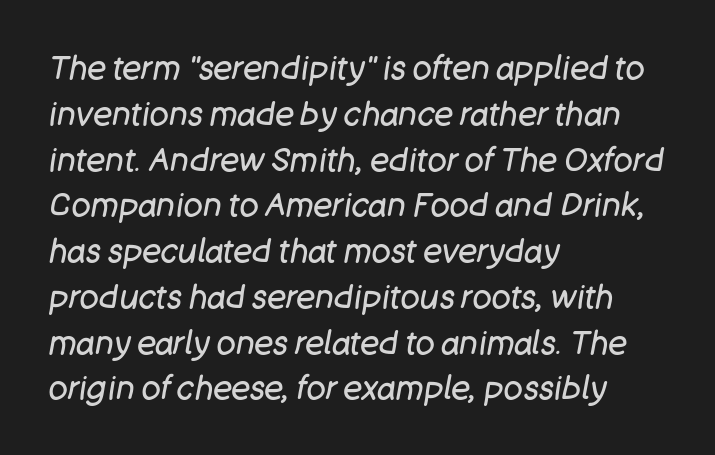
Tall strokes in this sample are angled rather than plumb. You could not count columns in this text — the font is proportionally spaced. Stroke mass is kept to a normal reading level or below. Layout note: lines flush left.
